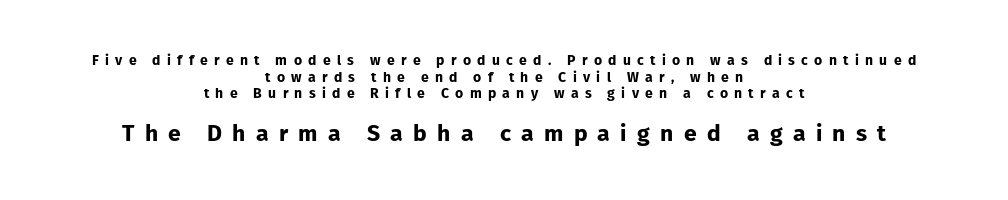
Q: Is the text bold? A: Yes.
Q: Is the text italic (slanted)? A: No, it is upright.
Q: Is the text underlined? A: No.
Q: How is the paragraph aligned? A: Centered.
Q: Is the spacing between letters normal or unusually wide? A: Unusually wide.
Q: Which block of text is set in a larger size, the first (top) or the second (bottom)? A: The second (bottom) one.
